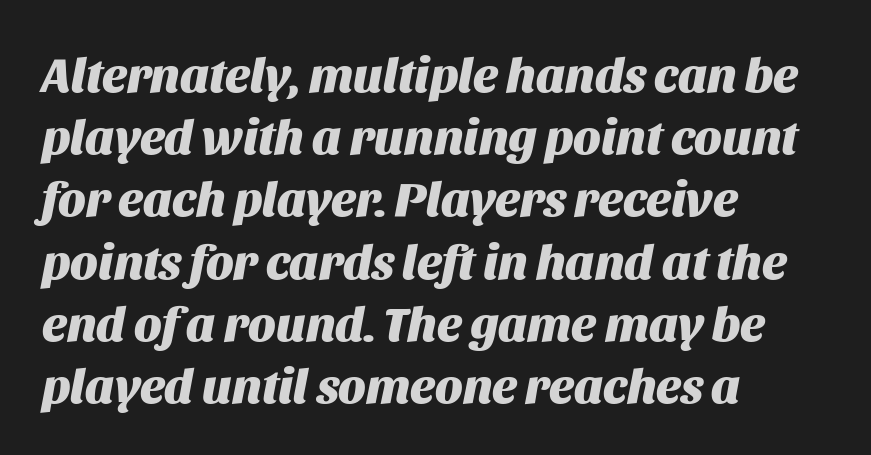
Q: Is the text bold? A: Yes.
Q: Is the text italic (slanted)? A: Yes, it leans right by about 11 degrees.
Q: Is the text underlined? A: No.
Q: How is the paragraph aligned? A: Left-aligned.
Q: Is the spacing between letters normal or unusually wide? A: Normal.
Q: Is the spacing between lines tight, normal or loose? A: Normal.
Q: Width (condensed, normal, or wide)? A: Normal.
Q: Stroke contrast? A: Medium.
Q: x-height? A: Large.
Q: Monospaced? A: No.
